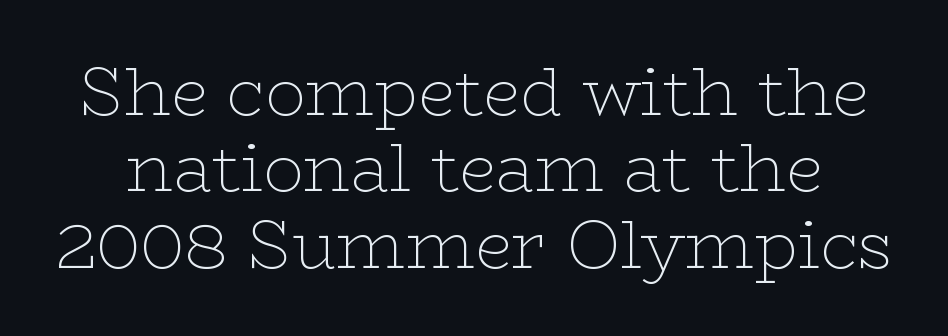
The image shows 67 px thin, wide serif type, upright; set tight line spacing (1.14x), normal letter spacing, not underlined; low stroke contrast and a medium x-height.
